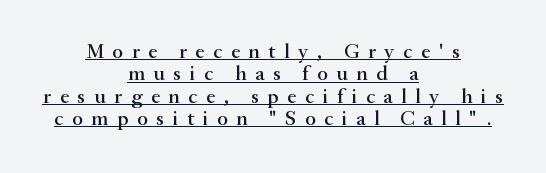
The lines are packed closely together with very little leading. The specimen reads as upright at a glance. Looks like someone drew a line under every word here. Which margin do the lines hug? Neither — every line sits in the middle. Spacing between characters has been opened up far beyond the box default.
